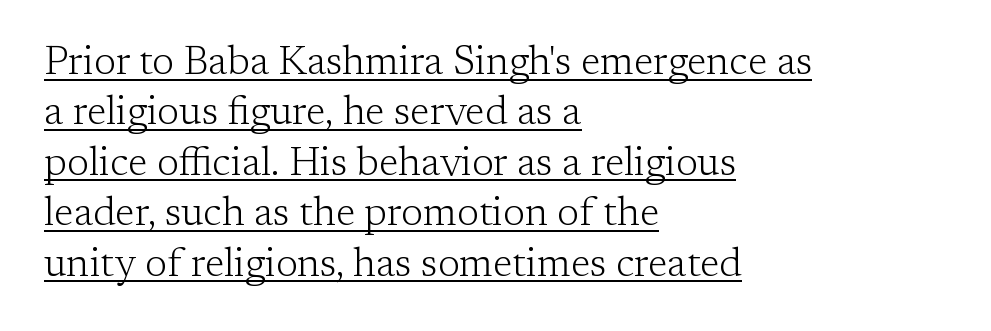
Q: Is the text bold? A: No.
Q: Is the text italic (slanted)? A: No, it is upright.
Q: Is the typeface a serif or a sans-serif typeface? A: Serif.
Q: Is the text underlined? A: Yes.
Q: How is the paragraph aligned? A: Left-aligned.
Q: Is the spacing between letters normal or unusually wide? A: Normal.
Q: Is the spacing between lines tight, normal or loose? A: Normal.
Q: Width (condensed, normal, or wide)? A: Normal.
Q: Stroke contrast? A: Low.
Q: x-height? A: Medium.
Q: Monospaced? A: No.
